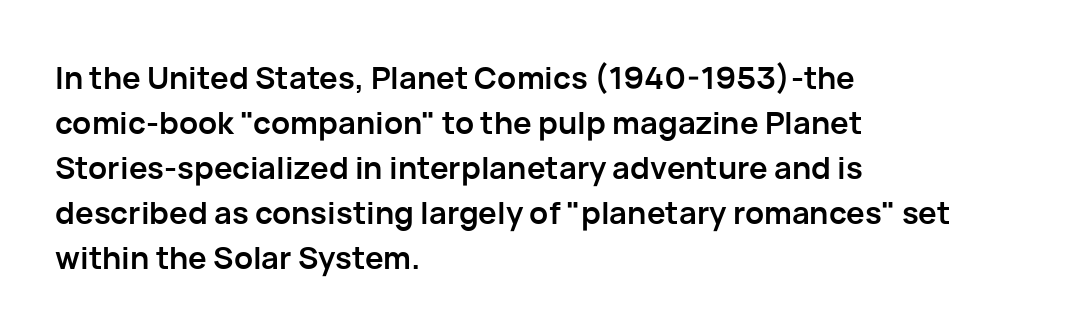
Q: Is the text bold? A: Yes.
Q: Is the text italic (slanted)? A: No, it is upright.
Q: Is the typeface a serif or a sans-serif typeface? A: Sans-serif.
Q: Is the text underlined? A: No.
Q: How is the paragraph aligned? A: Left-aligned.
Q: Is the spacing between letters normal or unusually wide? A: Normal.
Q: Is the spacing between lines tight, normal or loose? A: Normal.
Q: Width (condensed, normal, or wide)? A: Normal.
Q: Stroke contrast? A: Low.
Q: x-height? A: Medium.
Q: Monospaced? A: No.
